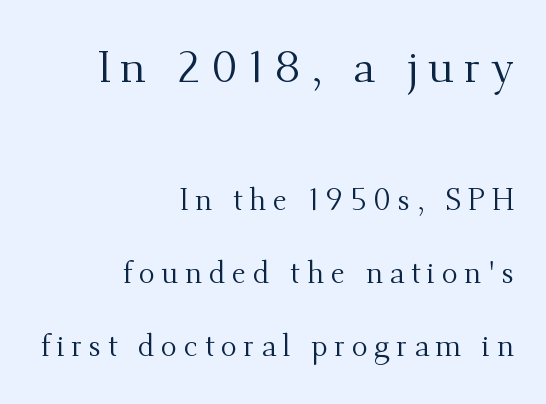
Rendered with straight, roman letterforms. Letter spacing: wide. Line spacing here is loose. Is the block centered? No — it sits flush against the right margin.
